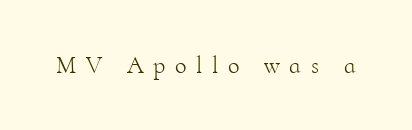
Q: Is the text bold? A: No.
Q: Is the text italic (slanted)? A: No, it is upright.
Q: Is the text underlined? A: No.
Q: Is the spacing between letters normal or unusually wide? A: Unusually wide.
